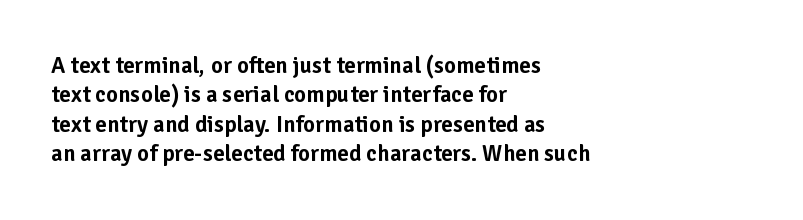
One-word summary of the alignment: left. Posture: vertical. The tracking reads as untouched default to a designer's eye. Each row of text sits above clean, open space. Does the leading feel generous? No, just average.
